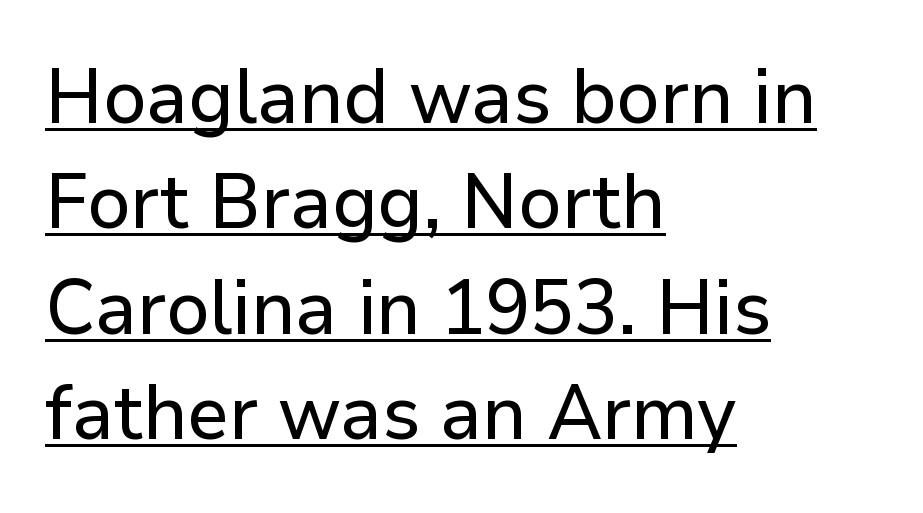
{"serif": "no", "italic": "no", "width": "normal", "stroke_contrast": "low", "x_height": "medium", "monospaced": "no", "underline": "yes", "align": "left", "line_spacing": "normal", "line_spacing_ratio": 1.37, "letter_spacing": "normal", "letter_spacing_em": 0.0, "glyph_px": 77}
